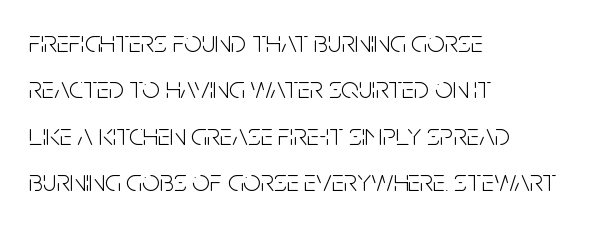
The image shows 31 px light, condensed sans-serif type, upright; set left-aligned, normal line spacing (1.5x), normal letter spacing, not underlined; low stroke contrast and a large x-height.
